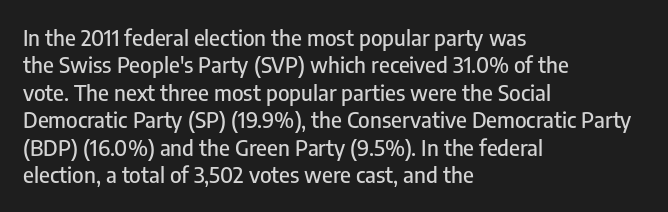
{"italic": "no", "underline": "no", "align": "left", "line_spacing": "normal", "line_spacing_ratio": 1.25, "letter_spacing": "normal", "letter_spacing_em": 0.0, "glyph_px": 22}
